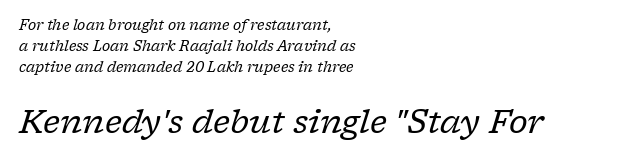
Reading down the block, your eye returns to a fixed left position each line. Typographically, this falls in the serif category. This rendering features lettering with no underline. Default kerning and tracking; the words read as compact shapes.
